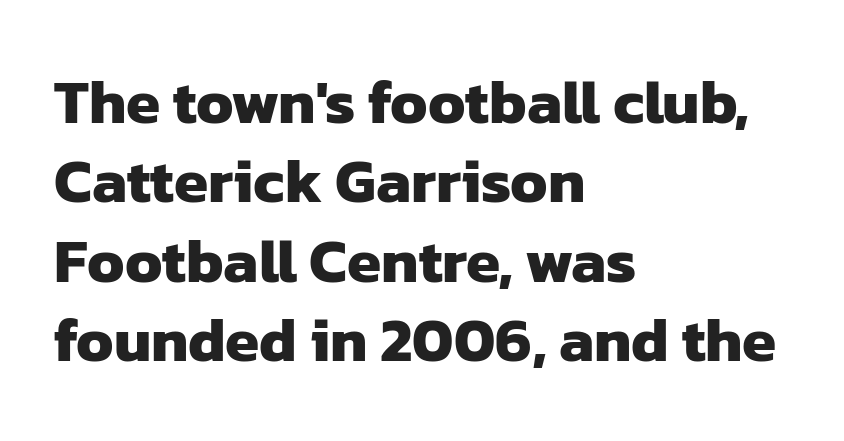
{"serif": "no", "bold": "yes", "weight": "heavy", "width": "normal", "stroke_contrast": "low", "x_height": "medium", "monospaced": "no", "underline": "no", "align": "left", "line_spacing": "normal", "line_spacing_ratio": 1.28, "letter_spacing": "normal", "letter_spacing_em": 0.0, "glyph_px": 62}
